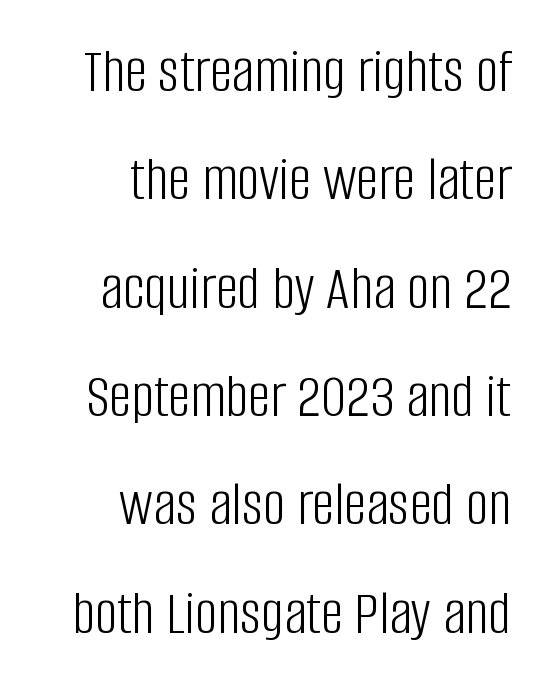
The zone under the glyphs is completely vacant. The rendering shows plain stroke endings on the letterforms — a sans-serif design. Is the letter spacing exaggerated? No — it looks like the ordinary default. Every row of glyphs terminates at an identical x-position on the right. The letters stand upright; this is a roman face.
